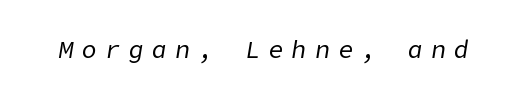
Q: Is the text bold? A: No.
Q: Is the text italic (slanted)? A: Yes, it leans right by about 9 degrees.
Q: Is the text underlined? A: No.
Q: Is the spacing between letters normal or unusually wide? A: Unusually wide.
